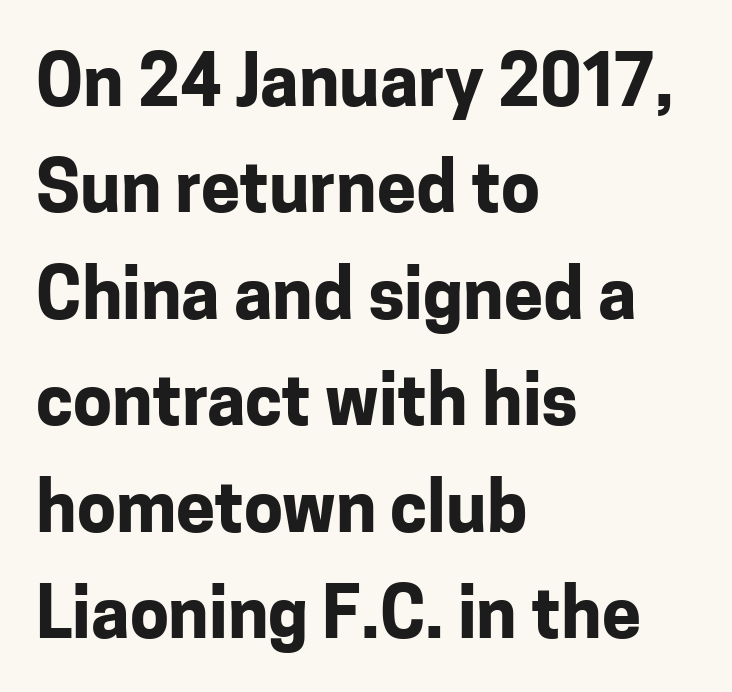
The image shows 70 px bold sans-serif type, upright; set left-aligned, normal line spacing (1.52x), normal letter spacing, not underlined; low stroke contrast and a medium x-height.
